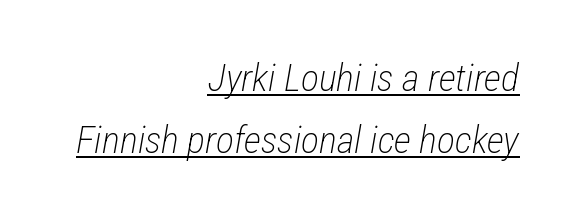
{"italic": "yes", "lean": "right", "slant_degrees": 12, "bold": "no", "weight": "light", "width": "condensed", "stroke_contrast": "low", "x_height": "medium", "monospaced": "no", "underline": "yes", "align": "right", "line_spacing": "normal", "line_spacing_ratio": 1.63, "letter_spacing": "normal", "letter_spacing_em": 0.0, "glyph_px": 38}
